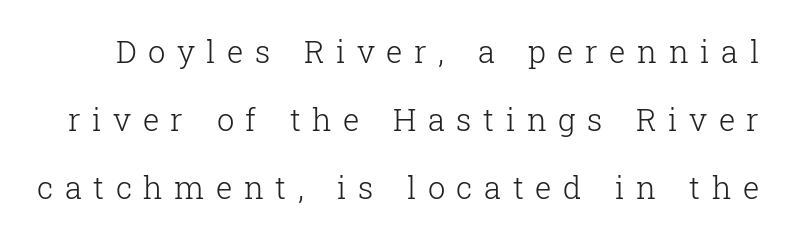
Display-style spreading of the glyphs; the letterfit is very open. The designer dialed line spacing up above the default. Each letter keeps its own natural width here, so spacing adapts to shape. Small tapered or slab feet sit at the stroke ends, so this counts as serif. Every character sits straight up, as roman type does.
